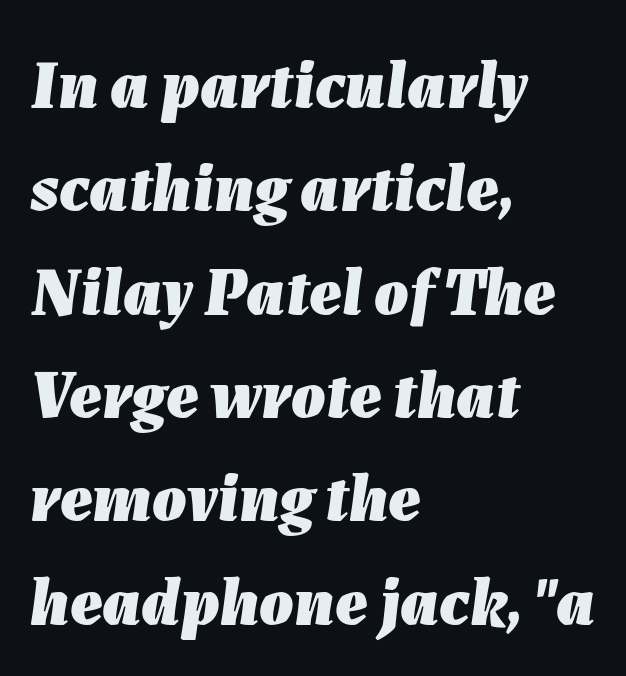
Q: Is the text bold? A: Yes.
Q: Is the text italic (slanted)? A: Yes, it leans right by about 7 degrees.
Q: Is the text underlined? A: No.
Q: How is the paragraph aligned? A: Left-aligned.
Q: Is the spacing between letters normal or unusually wide? A: Normal.
Q: Is the spacing between lines tight, normal or loose? A: Normal.
Q: Width (condensed, normal, or wide)? A: Normal.
Q: Stroke contrast? A: Low.
Q: x-height? A: Medium.
Q: Monospaced? A: No.
